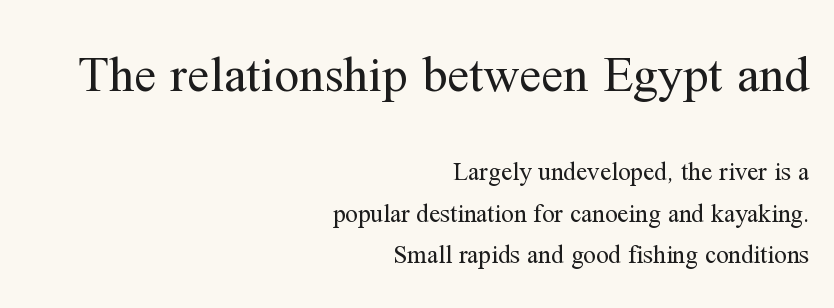
Q: Is the text bold? A: No.
Q: Is the text italic (slanted)? A: No, it is upright.
Q: Is the typeface a serif or a sans-serif typeface? A: Serif.
Q: Is the text underlined? A: No.
Q: How is the paragraph aligned? A: Right-aligned.
Q: Is the spacing between letters normal or unusually wide? A: Normal.
Q: Is the spacing between lines tight, normal or loose? A: Normal.
Q: Which block of text is set in a larger size, the first (top) or the second (bottom)? A: The first (top) one.
Q: Width (condensed, normal, or wide)? A: Normal.
Q: Stroke contrast? A: Medium.
Q: x-height? A: Medium.
Q: Monospaced? A: No.
